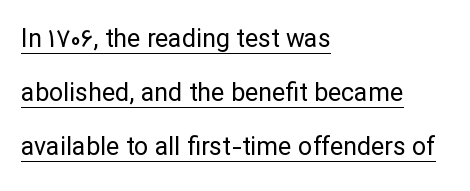
{"italic": "no", "bold": "no", "underline": "yes", "align": "left", "line_spacing": "loose", "line_spacing_ratio": 2.17, "letter_spacing": "normal", "letter_spacing_em": 0.0, "glyph_px": 25}
